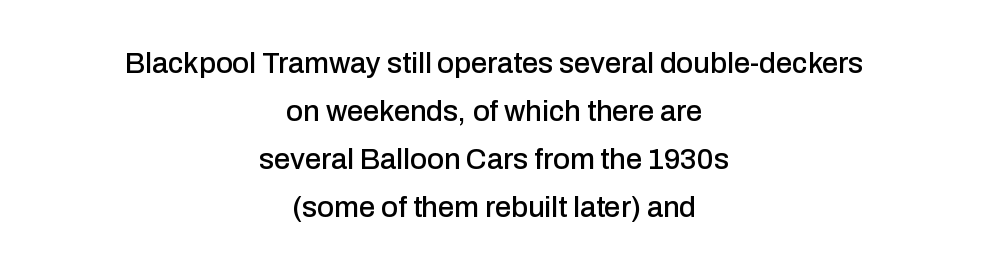
Q: Is the text italic (slanted)? A: No, it is upright.
Q: Is the typeface a serif or a sans-serif typeface? A: Sans-serif.
Q: Is the text underlined? A: No.
Q: How is the paragraph aligned? A: Centered.
Q: Is the spacing between letters normal or unusually wide? A: Normal.
Q: Is the spacing between lines tight, normal or loose? A: Normal.
Q: Width (condensed, normal, or wide)? A: Normal.
Q: Stroke contrast? A: Low.
Q: x-height? A: Medium.
Q: Monospaced? A: No.
